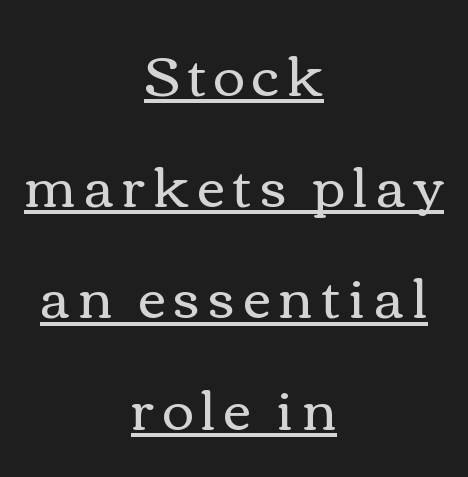
{"italic": "no", "bold": "no", "weight": "regular", "width": "wide", "x_height": "medium", "monospaced": "no", "underline": "yes", "align": "center", "line_spacing": "loose", "line_spacing_ratio": 2.06, "glyph_px": 54}
